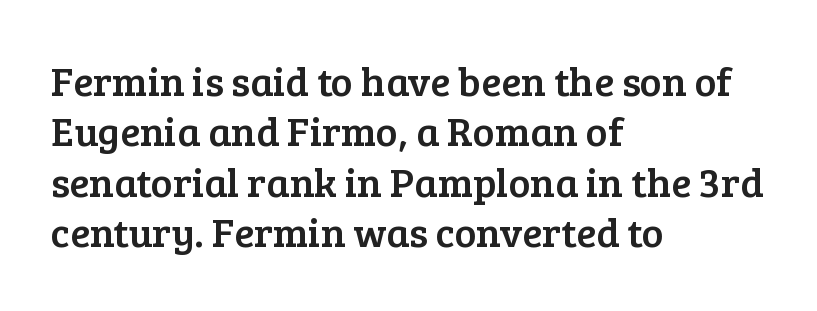
The passage shown is not underscored anywhere. The axis of the letterforms is exactly vertical. Each word holds together tightly as a unit, with standard inter-letter gaps. Is this a fixed-width face? No — the glyphs have proportional, varying widths.
